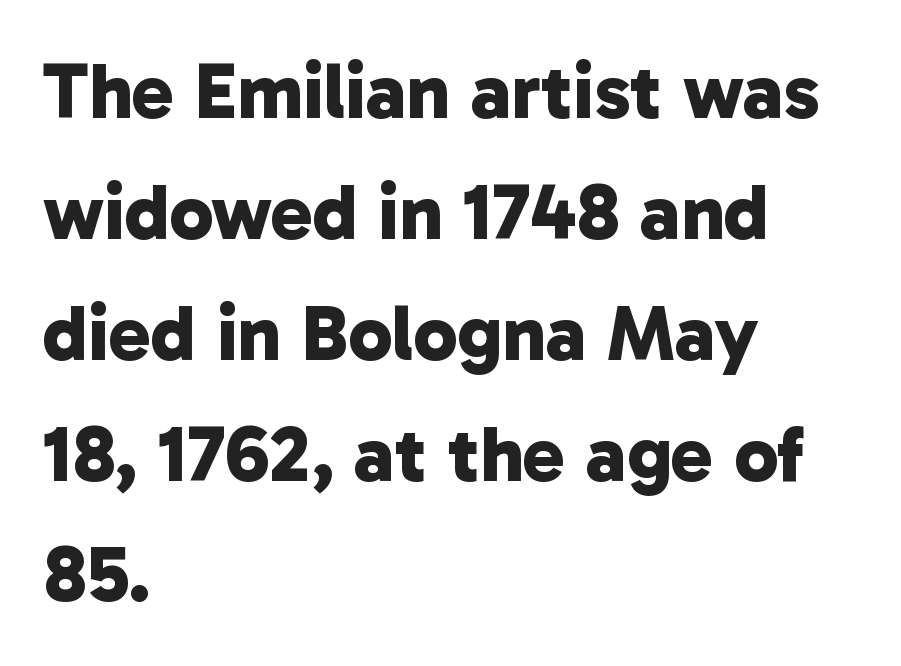
{"serif": "no", "bold": "yes", "weight": "bold", "width": "normal", "stroke_contrast": "low", "x_height": "medium", "monospaced": "no", "underline": "no", "align": "left", "line_spacing": "normal", "line_spacing_ratio": 1.53, "letter_spacing": "normal", "letter_spacing_em": 0.0, "glyph_px": 79}
